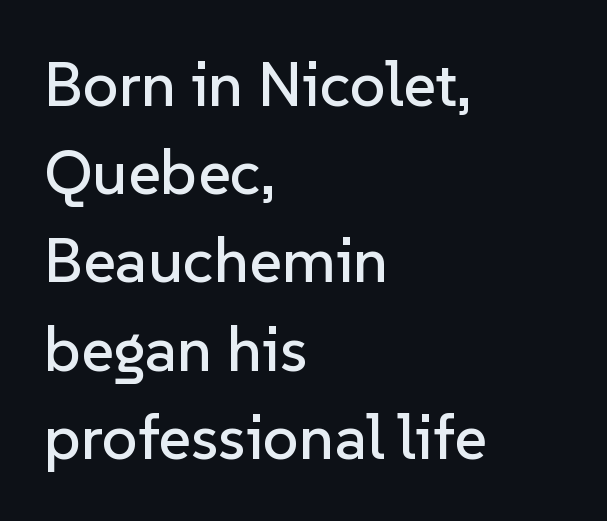
{"serif": "no", "italic": "no", "width": "normal", "stroke_contrast": "low", "x_height": "medium", "monospaced": "no", "underline": "no", "align": "left", "line_spacing": "normal", "line_spacing_ratio": 1.4, "letter_spacing": "normal", "letter_spacing_em": 0.0, "glyph_px": 63}
